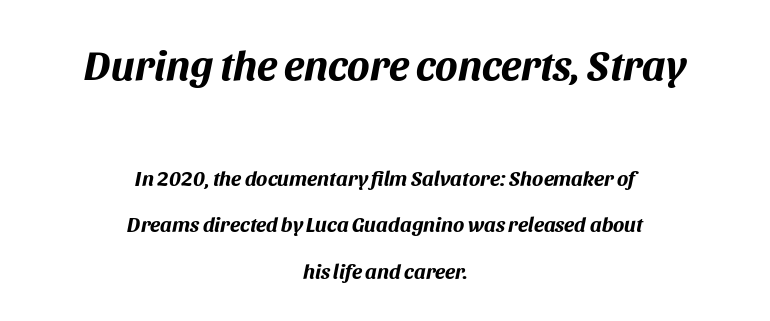
The image shows 42 px bold type, italic (leaning right); set centered, loose line spacing (2.22x), normal letter spacing, not underlined; the first (top) block is 2.0x larger; medium stroke contrast and a large x-height.
